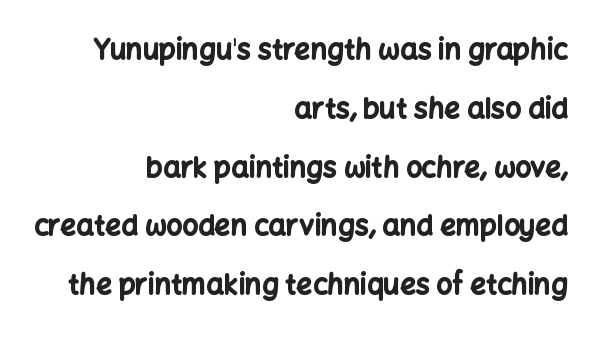
{"serif": "no", "italic": "no", "bold": "yes", "weight": "bold", "width": "normal", "stroke_contrast": "low", "x_height": "medium", "monospaced": "no", "underline": "no", "align": "right", "line_spacing": "loose", "line_spacing_ratio": 2.1, "letter_spacing": "normal", "letter_spacing_em": 0.0, "glyph_px": 28}
